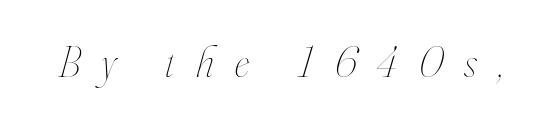
{"italic": "yes", "lean": "right", "slant_degrees": 16, "bold": "no", "weight": "thin", "width": "condensed", "stroke_contrast": "high", "x_height": "small", "monospaced": "no", "underline": "no", "letter_spacing": "wide", "letter_spacing_em": 0.49, "glyph_px": 43}
